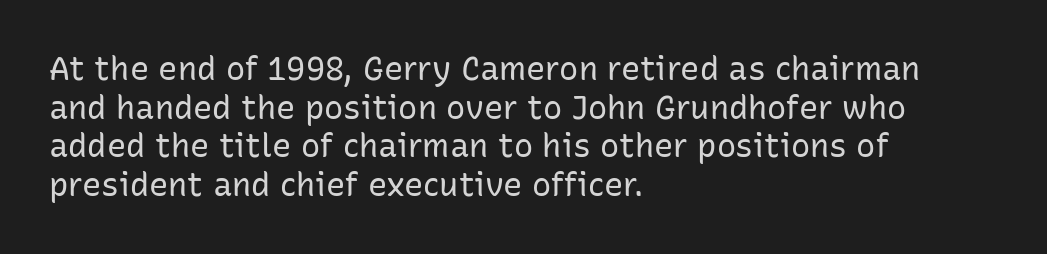
These lines are rendered in a variable-pitch font. The weight tops out at a normal text grade. Spacing between characters is what you'd get straight out of the box. The baseline area is clear.
